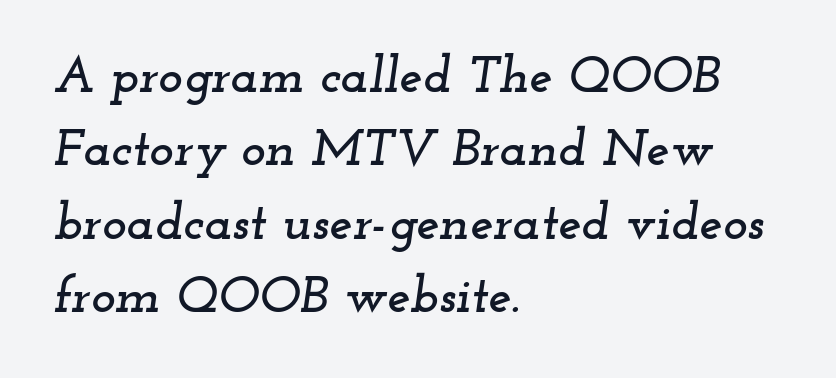
{"serif": "yes", "italic": "yes", "lean": "right", "slant_degrees": 12, "width": "wide", "stroke_contrast": "low", "x_height": "small", "monospaced": "no", "underline": "no", "align": "left", "line_spacing": "normal", "line_spacing_ratio": 1.41, "letter_spacing": "normal", "letter_spacing_em": 0.0, "glyph_px": 52}
